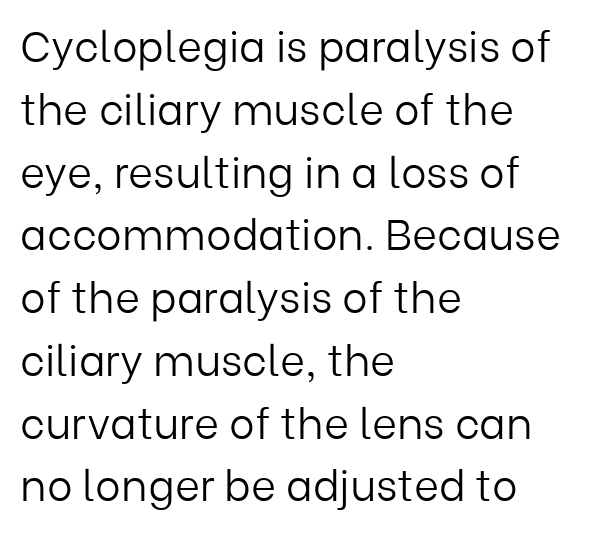
Q: Is the text bold? A: No.
Q: Is the text italic (slanted)? A: No, it is upright.
Q: Is the typeface a serif or a sans-serif typeface? A: Sans-serif.
Q: Is the text underlined? A: No.
Q: How is the paragraph aligned? A: Left-aligned.
Q: Is the spacing between letters normal or unusually wide? A: Normal.
Q: Is the spacing between lines tight, normal or loose? A: Normal.
Q: Width (condensed, normal, or wide)? A: Normal.
Q: Stroke contrast? A: Low.
Q: x-height? A: Medium.
Q: Monospaced? A: No.
